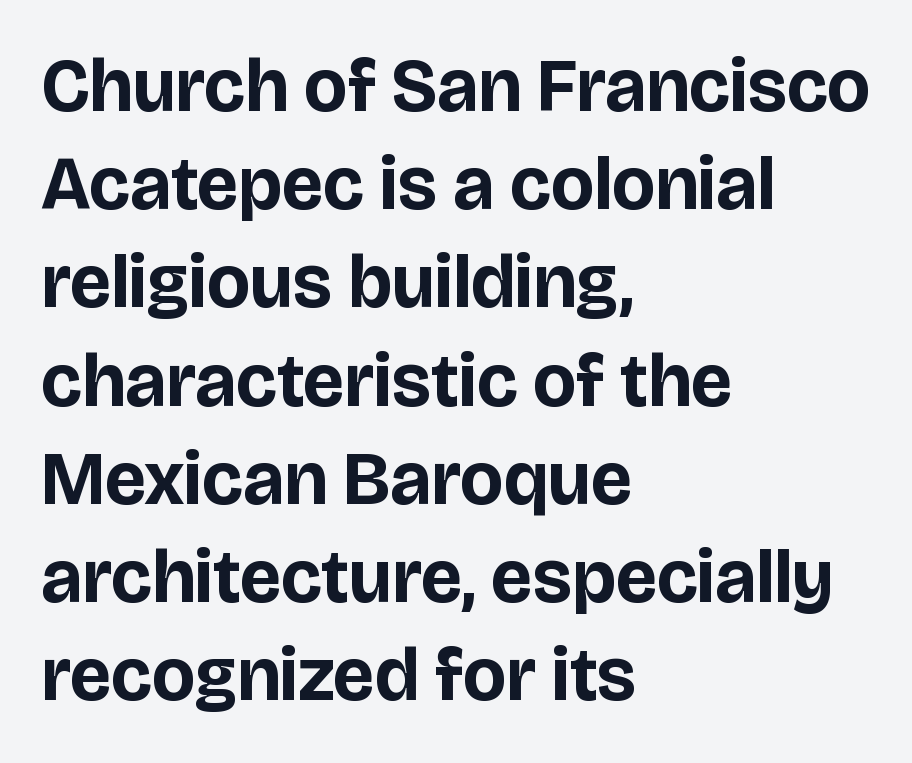
{"serif": "no", "italic": "no", "bold": "yes", "weight": "bold", "width": "normal", "stroke_contrast": "low", "x_height": "large", "monospaced": "no", "underline": "no", "align": "left", "line_spacing": "normal", "line_spacing_ratio": 1.31, "letter_spacing": "normal", "letter_spacing_em": 0.0, "glyph_px": 75}
